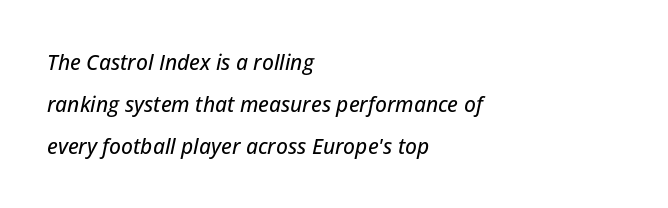
{"italic": "yes", "lean": "right", "slant_degrees": 12, "underline": "no", "align": "left", "line_spacing": "loose", "line_spacing_ratio": 1.99, "letter_spacing": "normal", "letter_spacing_em": 0.0, "glyph_px": 21}
